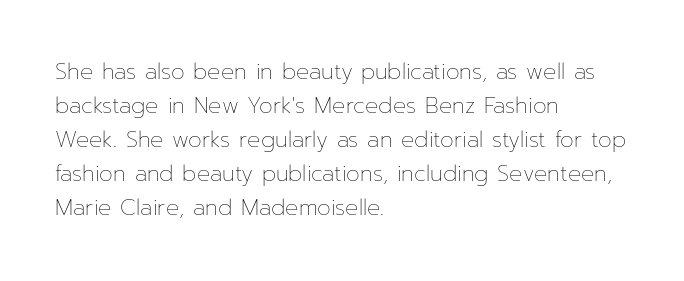
{"italic": "no", "bold": "no", "underline": "no", "align": "left", "line_spacing": "normal", "line_spacing_ratio": 1.55, "letter_spacing": "normal", "letter_spacing_em": 0.0, "glyph_px": 22}
